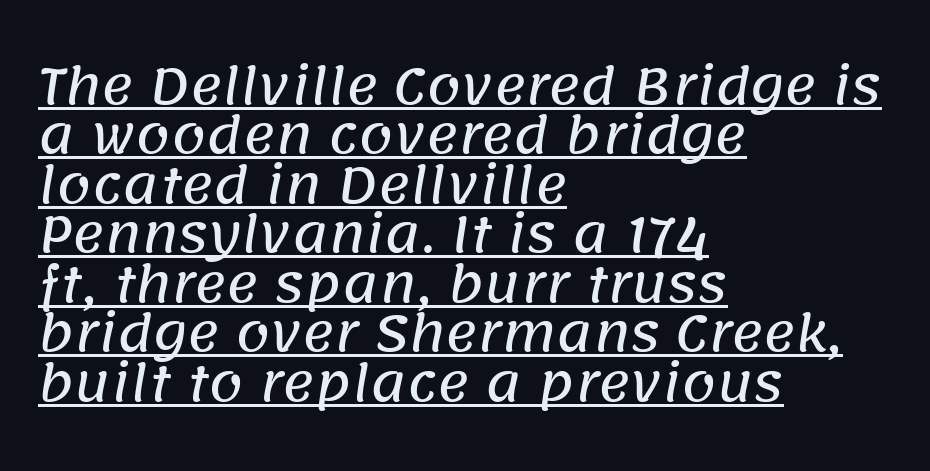
The image shows 49 px sans-serif type; set left-aligned, tight line spacing (1.01x), normal letter spacing, underlined; low stroke contrast and a large x-height.
